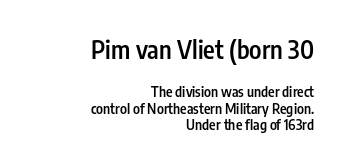
Q: Is the text bold? A: Semi-bold.
Q: Is the text italic (slanted)? A: No, it is upright.
Q: Is the text underlined? A: No.
Q: How is the paragraph aligned? A: Right-aligned.
Q: Is the spacing between letters normal or unusually wide? A: Normal.
Q: Which block of text is set in a larger size, the first (top) or the second (bottom)? A: The first (top) one.
